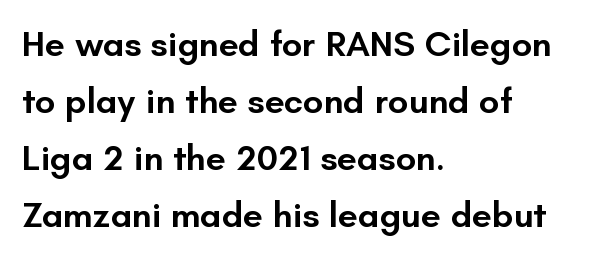
{"serif": "no", "italic": "no", "bold": "semi", "weight": "semibold", "width": "normal", "stroke_contrast": "low", "x_height": "small", "monospaced": "no", "underline": "no", "align": "left", "line_spacing": "normal", "line_spacing_ratio": 1.58, "letter_spacing": "normal", "letter_spacing_em": 0.0, "glyph_px": 36}
